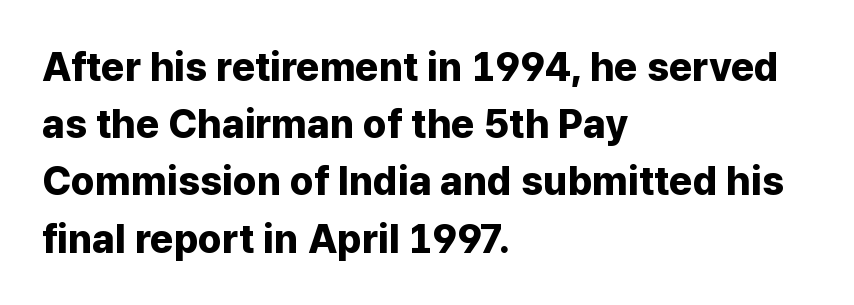
The font's upright variant was chosen for this text. The rendering anchors every line to the left-hand side. The face used here is a sans, in the tradition of grotesques and geometrics. The passage shown is typed in a proportional face where columns would drift.
